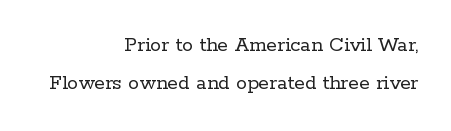
{"italic": "no", "bold": "no", "underline": "no", "align": "right", "line_spacing_ratio": 1.74, "letter_spacing": "normal", "letter_spacing_em": 0.0, "glyph_px": 22}
